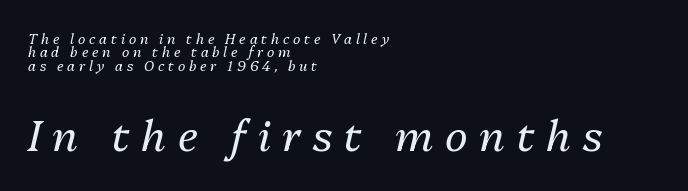
The image shows 43 px regular-weight type, italic (leaning right); set left-aligned, tight line spacing (0.95x), unusually wide letter spacing (+0.27 em), not underlined; the second (bottom) block is 3.07x larger; medium stroke contrast and a medium x-height.
